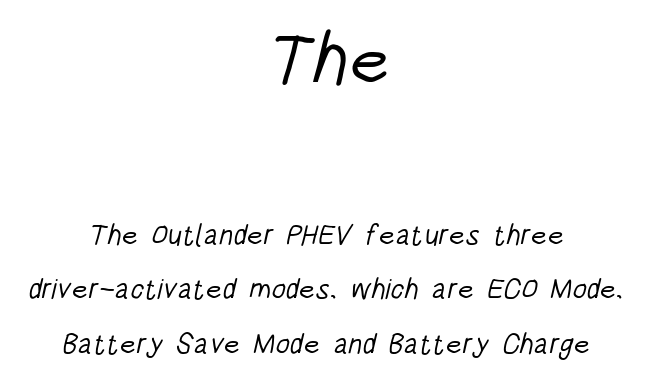
The image shows 73 px light, condensed sans-serif type; set centered, line spacing 1.88x, normal letter spacing, not underlined; the first (top) block is 2.52x larger; low stroke contrast and a large x-height.
